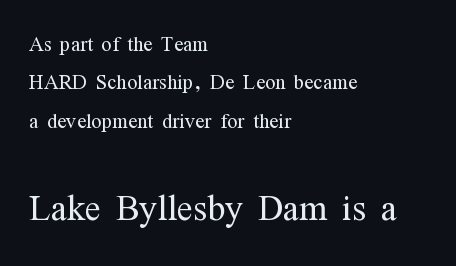
Q: Is the text bold? A: No.
Q: Is the text italic (slanted)? A: No, it is upright.
Q: Is the typeface a serif or a sans-serif typeface? A: Serif.
Q: Is the text underlined? A: No.
Q: How is the paragraph aligned? A: Left-aligned.
Q: Is the spacing between letters normal or unusually wide? A: Normal.
Q: Is the spacing between lines tight, normal or loose? A: Normal.
Q: Which block of text is set in a larger size, the first (top) or the second (bottom)? A: The second (bottom) one.
Q: Width (condensed, normal, or wide)? A: Condensed.
Q: Stroke contrast? A: Medium.
Q: x-height? A: Medium.
Q: Monospaced? A: No.
